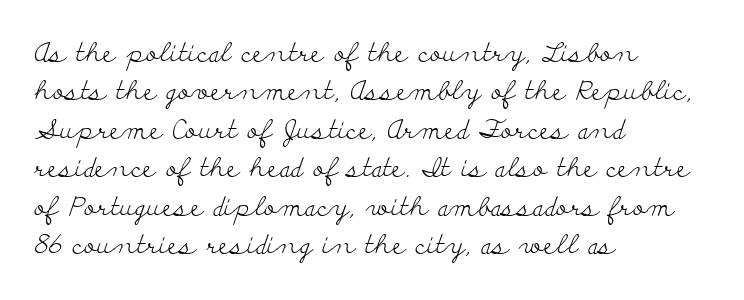
Q: Is the text bold? A: No.
Q: Is the text italic (slanted)? A: Yes.
Q: Is the text underlined? A: No.
Q: How is the paragraph aligned? A: Left-aligned.
Q: Is the spacing between letters normal or unusually wide? A: Normal.
Q: Is the spacing between lines tight, normal or loose? A: Normal.
